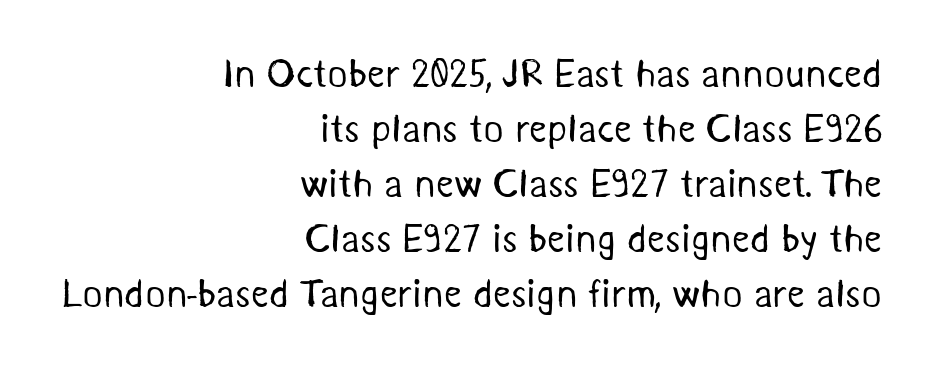
{"serif": "no", "bold": "no", "weight": "regular", "width": "normal", "stroke_contrast": "medium", "x_height": "medium", "monospaced": "no", "underline": "no", "align": "right", "line_spacing": "normal", "line_spacing_ratio": 1.41, "letter_spacing": "normal", "letter_spacing_em": 0.0, "glyph_px": 39}
